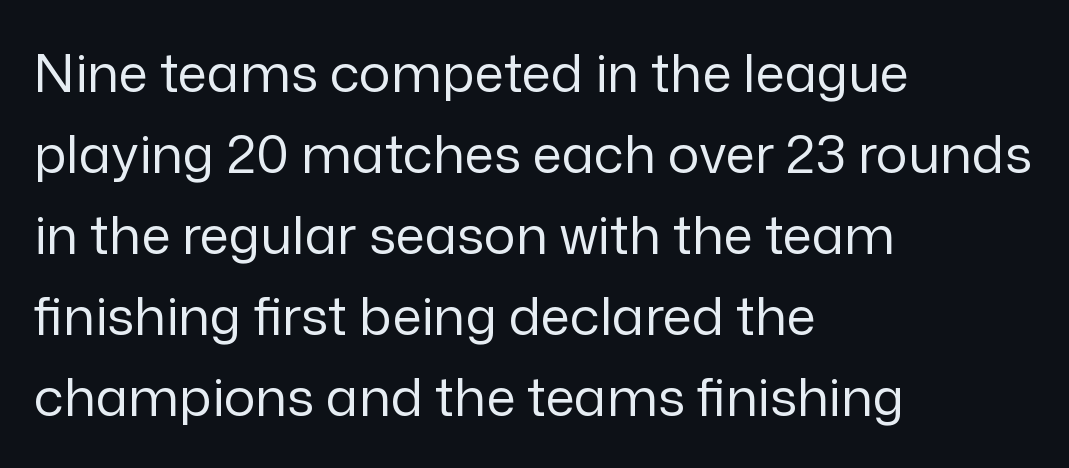
The image shows 53 px regular-weight sans-serif type, upright; set left-aligned, normal line spacing (1.53x), normal letter spacing, not underlined; low stroke contrast and a medium x-height.
